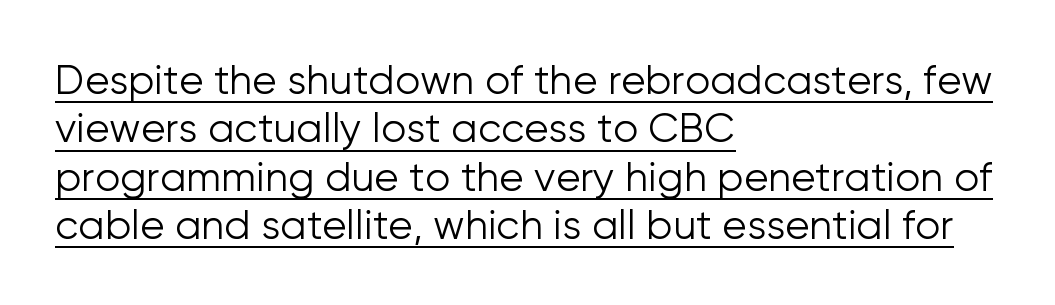
{"serif": "no", "italic": "no", "bold": "no", "weight": "light", "width": "normal", "stroke_contrast": "low", "x_height": "medium", "monospaced": "no", "underline": "yes", "align": "left", "line_spacing_ratio": 1.21, "letter_spacing": "normal", "letter_spacing_em": 0.0, "glyph_px": 40}
